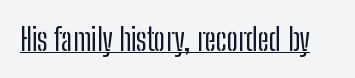
{"serif": "no", "italic": "no", "width": "condensed", "stroke_contrast": "low", "x_height": "medium", "monospaced": "no", "underline": "yes", "letter_spacing": "normal", "letter_spacing_em": 0.0, "glyph_px": 31}
